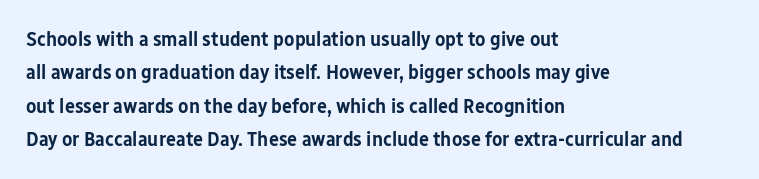
Q: Is the text bold? A: Semi-bold.
Q: Is the text italic (slanted)? A: No, it is upright.
Q: Is the text underlined? A: No.
Q: How is the paragraph aligned? A: Left-aligned.
Q: Is the spacing between letters normal or unusually wide? A: Normal.
Q: Is the spacing between lines tight, normal or loose? A: Normal.
